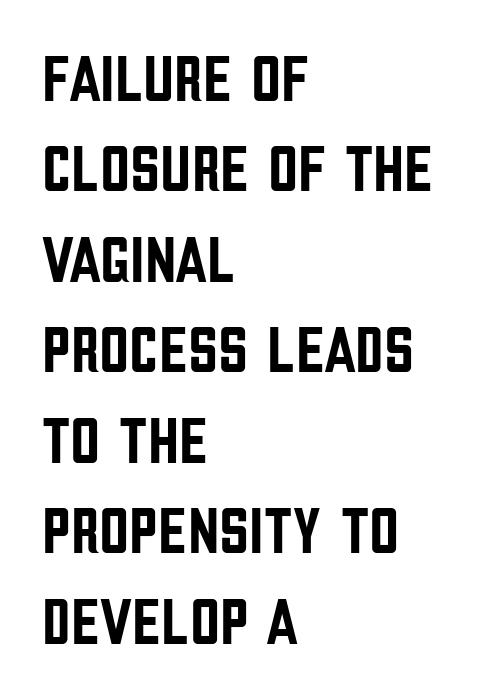
The rows are spaced the way most documents space them. Here the glyphs are tracked normally, forming tight word shapes. Here the designer chose a conventional face with non-uniform glyph widths. The glyphs are unaccompanied by any horizontal stroke below them. The face used here is a sans, in the tradition of grotesques and geometrics.
